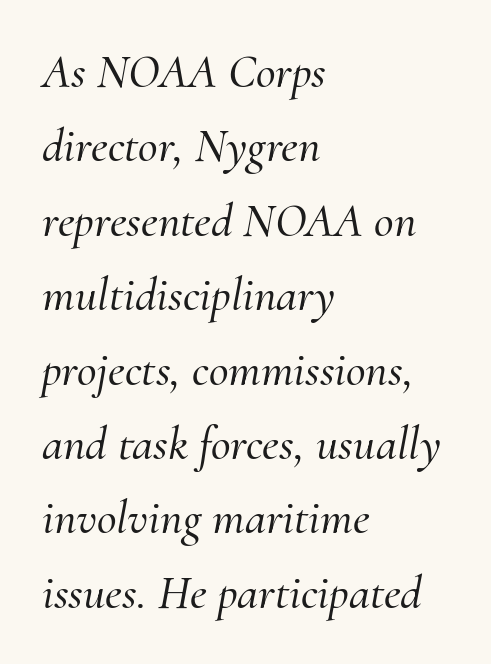
Character widths vary here, with narrow letters taking less room than wide ones. The lines are quadded left. Words float on clear page, feet unadorned. Old-style or modern, the face here clearly has serifs. Short note: letters normally spaced.
